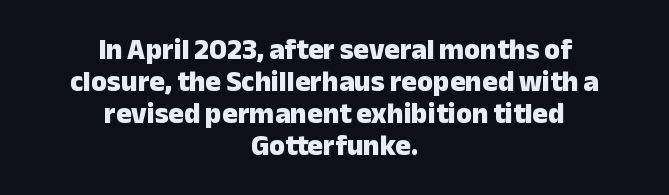
{"serif": "no", "italic": "no", "bold": "yes", "weight": "heavy", "width": "normal", "stroke_contrast": "low", "x_height": "medium", "monospaced": "no", "underline": "no", "align": "center", "line_spacing": "tight", "line_spacing_ratio": 1.1, "letter_spacing": "normal", "letter_spacing_em": 0.0, "glyph_px": 29}
